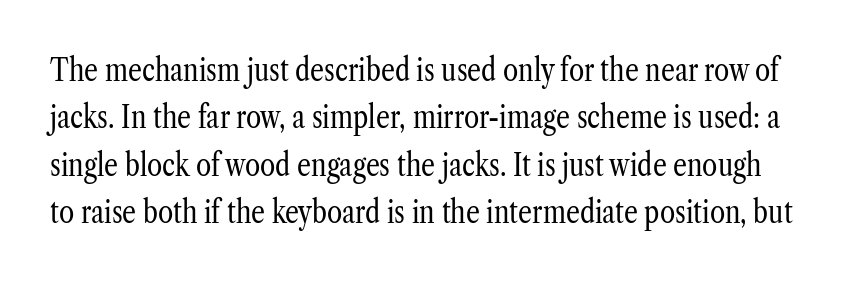
The font sits on the lighter half of the weight spectrum, regular included. Proportional: the letters do not fall into vertical columns. Check the space under the baseline: it is left empty. Inter-character spacing is left at the font's built-in metrics. Note: serifs present on the glyphs.
